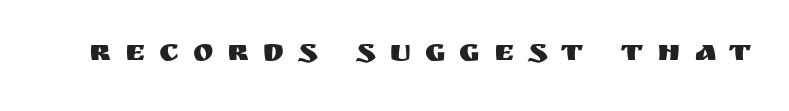
{"serif": "no", "italic": "no", "width": "normal", "stroke_contrast": "medium", "x_height": "large", "monospaced": "no", "underline": "no", "letter_spacing": "wide", "letter_spacing_em": 0.44, "glyph_px": 31}
